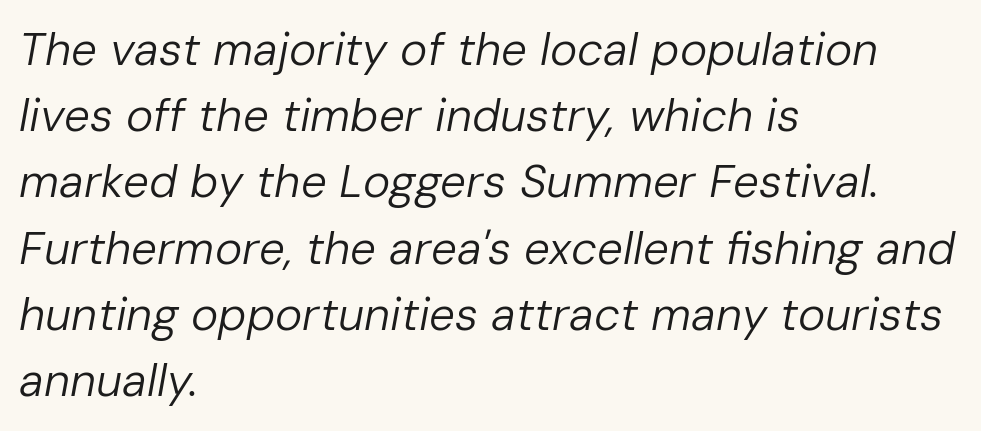
{"italic": "yes", "lean": "right", "slant_degrees": 10, "bold": "no", "weight": "regular", "width": "normal", "stroke_contrast": "low", "x_height": "medium", "monospaced": "no", "underline": "no", "align": "left", "line_spacing": "normal", "line_spacing_ratio": 1.44, "letter_spacing": "normal", "letter_spacing_em": 0.0, "glyph_px": 46}
